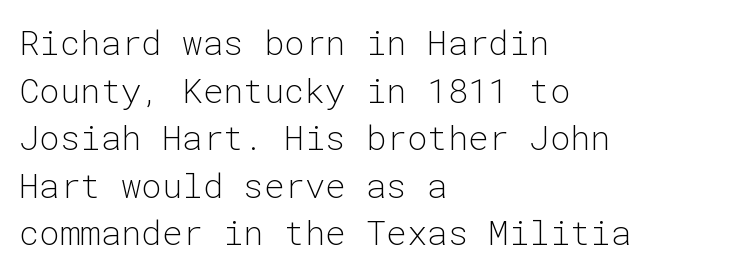
Q: Is the text bold? A: No.
Q: Is the text italic (slanted)? A: No, it is upright.
Q: Is the typeface a serif or a sans-serif typeface? A: Sans-serif.
Q: Is the text underlined? A: No.
Q: How is the paragraph aligned? A: Left-aligned.
Q: Is the spacing between letters normal or unusually wide? A: Normal.
Q: Is the spacing between lines tight, normal or loose? A: Normal.
Q: Width (condensed, normal, or wide)? A: Normal.
Q: Stroke contrast? A: Low.
Q: x-height? A: Medium.
Q: Monospaced? A: Yes.
